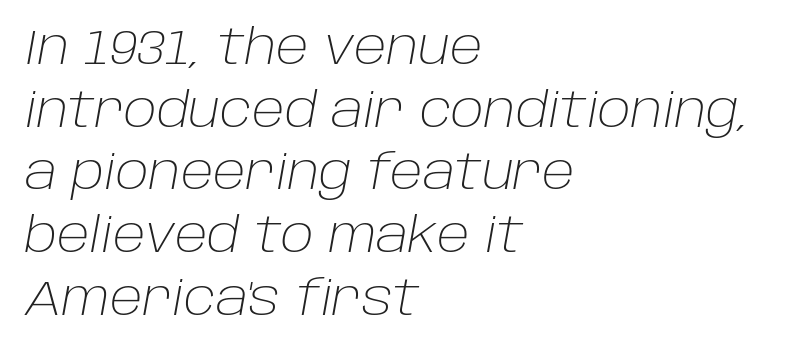
The image shows 49 px light type, italic (leaning right); set left-aligned, normal line spacing (1.28x), normal letter spacing, not underlined; low stroke contrast and a large x-height.
